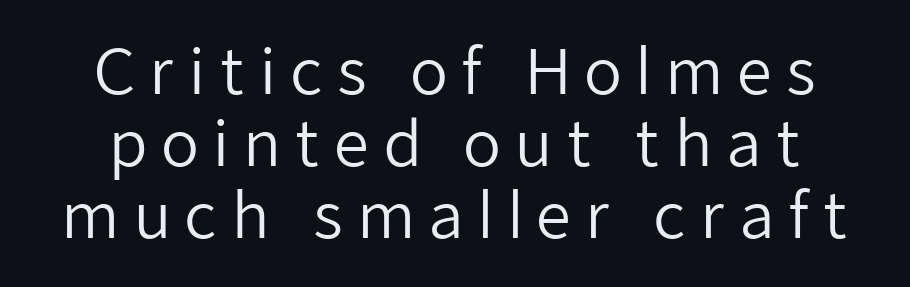
{"serif": "no", "italic": "no", "bold": "no", "weight": "regular", "width": "normal", "stroke_contrast": "low", "x_height": "medium", "monospaced": "no", "underline": "no", "line_spacing_ratio": 1.16, "letter_spacing": "wide", "letter_spacing_em": 0.21, "glyph_px": 62}
